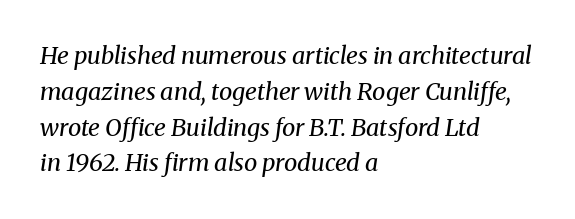
{"italic": "yes", "lean": "right", "slant_degrees": 8, "bold": "no", "underline": "no", "align": "left", "line_spacing": "normal", "line_spacing_ratio": 1.49, "letter_spacing": "normal", "letter_spacing_em": 0.0, "glyph_px": 24}
